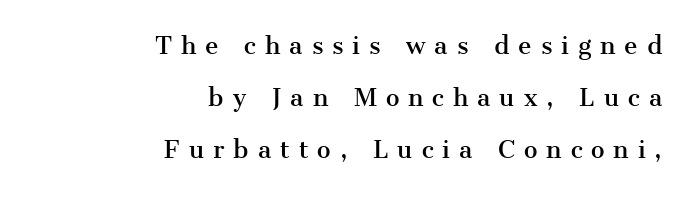
Loosely led — the rows are spread out. These lines stack with their right ends in a neat column. Is there any slant? The stems are plumb. The space beneath each line is pristine and unruled. Students, note that the glyphs here are deliberately spaced far apart.
